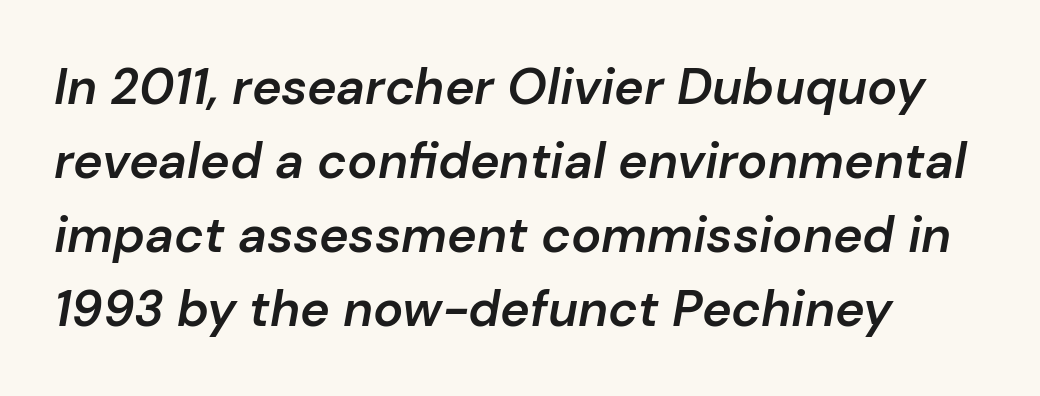
Q: Is the text bold? A: Semi-bold.
Q: Is the text italic (slanted)? A: Yes, it leans right by about 10 degrees.
Q: Is the text underlined? A: No.
Q: How is the paragraph aligned? A: Left-aligned.
Q: Is the spacing between letters normal or unusually wide? A: Normal.
Q: Is the spacing between lines tight, normal or loose? A: Normal.
Q: Width (condensed, normal, or wide)? A: Normal.
Q: Stroke contrast? A: Low.
Q: x-height? A: Medium.
Q: Monospaced? A: No.
